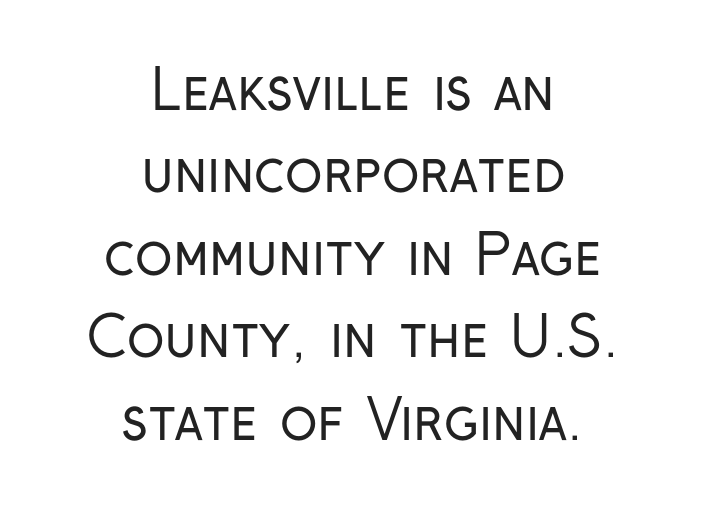
The face used here is proportionally spaced, like ordinary book or web type. Observe the ordinary spacing: letters are neighbours, not strangers. Type style note: lacks serifs. A roman cut, with each character standing at attention. Interline gaps are of average width in this sample. Only glyphs here, with clear space below each row.
